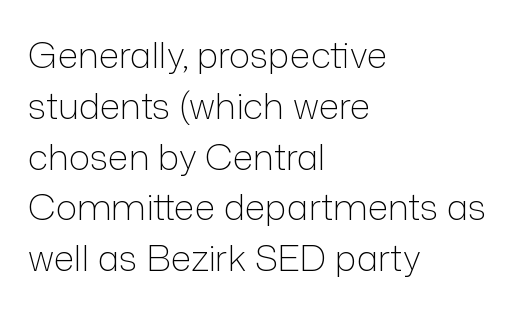
Q: Is the text bold? A: No.
Q: Is the text italic (slanted)? A: No, it is upright.
Q: Is the typeface a serif or a sans-serif typeface? A: Sans-serif.
Q: Is the text underlined? A: No.
Q: How is the paragraph aligned? A: Left-aligned.
Q: Is the spacing between letters normal or unusually wide? A: Normal.
Q: Is the spacing between lines tight, normal or loose? A: Normal.
Q: Width (condensed, normal, or wide)? A: Normal.
Q: Stroke contrast? A: Low.
Q: x-height? A: Medium.
Q: Monospaced? A: No.
